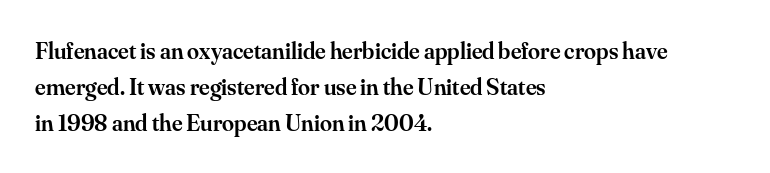
The image shows 24 px text type, upright; set left-aligned, normal line spacing (1.5x), normal letter spacing, not underlined.
